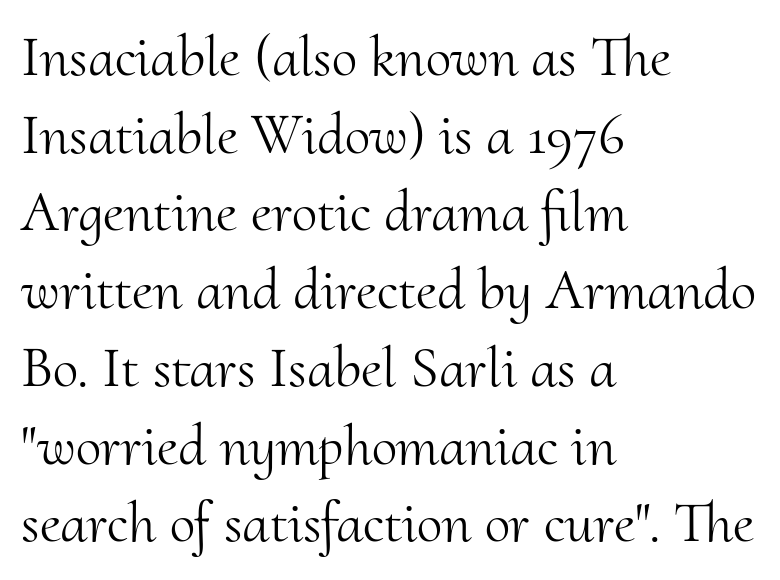
Glance below the letters and you will spot only blank space. Is this a fixed-width face? No — the glyphs have proportional, varying widths. The rows are spaced the way most documents space them. This is roman type, the default non-slanted kind.
